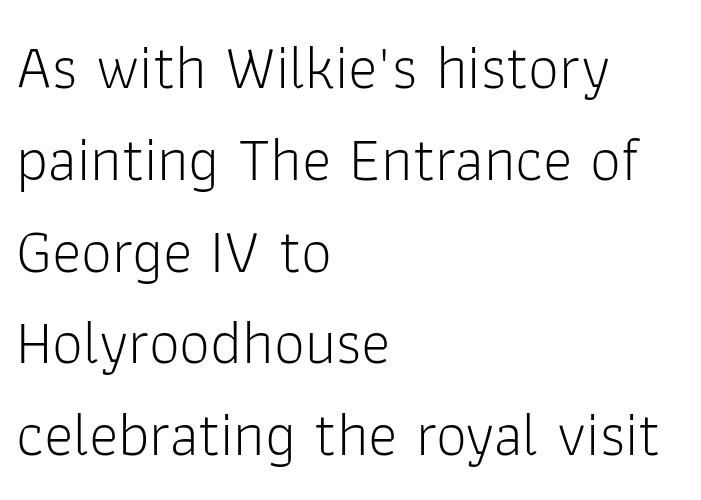
{"serif": "no", "italic": "no", "bold": "no", "weight": "light", "width": "normal", "stroke_contrast": "low", "x_height": "medium", "monospaced": "no", "underline": "no", "align": "left", "line_spacing": "normal", "line_spacing_ratio": 1.48, "letter_spacing": "normal", "letter_spacing_em": 0.0, "glyph_px": 62}
